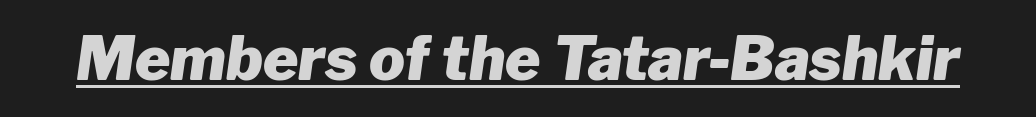
{"italic": "yes", "lean": "right", "slant_degrees": 8, "bold": "yes", "weight": "heavy", "width": "normal", "stroke_contrast": "low", "x_height": "medium", "monospaced": "no", "underline": "yes", "letter_spacing": "normal", "letter_spacing_em": 0.0, "glyph_px": 60}
